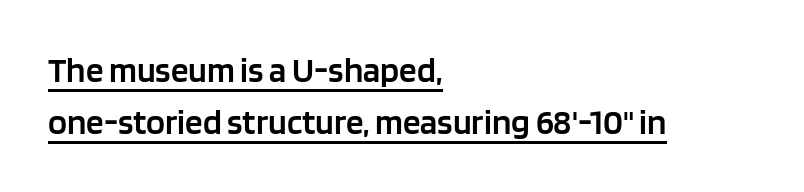
Q: Is the text bold? A: Semi-bold.
Q: Is the text italic (slanted)? A: No, it is upright.
Q: Is the typeface a serif or a sans-serif typeface? A: Sans-serif.
Q: Is the text underlined? A: Yes.
Q: How is the paragraph aligned? A: Left-aligned.
Q: Is the spacing between letters normal or unusually wide? A: Normal.
Q: Is the spacing between lines tight, normal or loose? A: Normal.
Q: Width (condensed, normal, or wide)? A: Normal.
Q: Stroke contrast? A: Low.
Q: x-height? A: Large.
Q: Monospaced? A: No.
